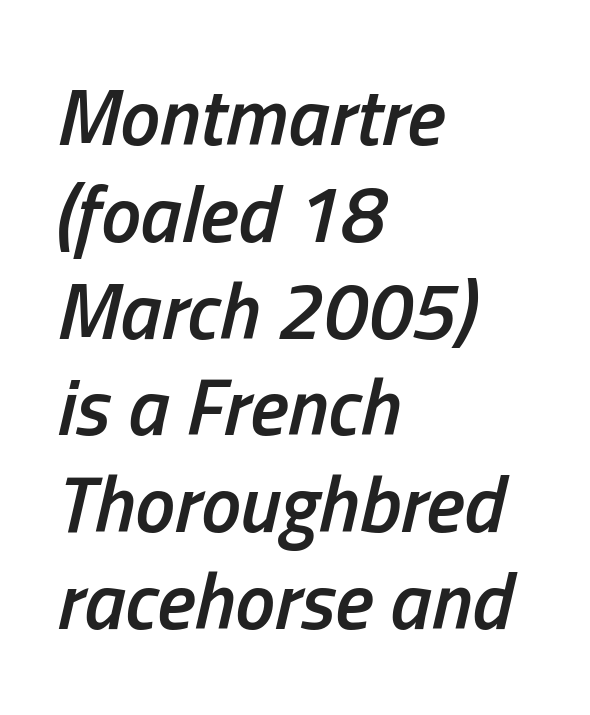
The image shows 80 px semibold, condensed type, italic (leaning right); set left-aligned, line spacing 1.21x, normal letter spacing, not underlined; low stroke contrast and a medium x-height.
